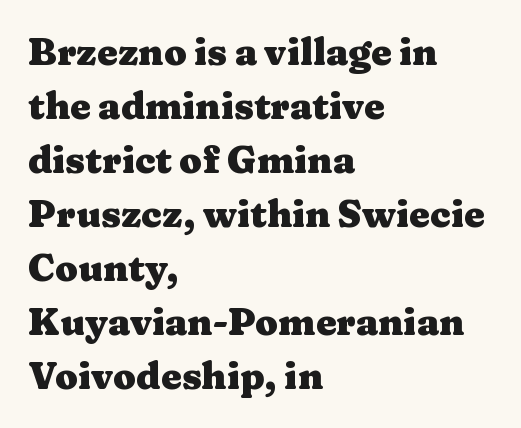
{"serif": "yes", "italic": "no", "bold": "yes", "weight": "heavy", "width": "wide", "stroke_contrast": "medium", "x_height": "medium", "monospaced": "no", "underline": "no", "align": "left", "line_spacing": "normal", "line_spacing_ratio": 1.46, "letter_spacing": "normal", "letter_spacing_em": 0.0, "glyph_px": 37}
